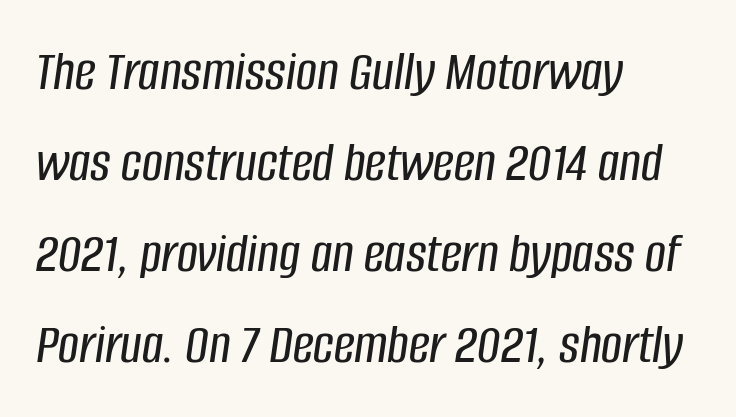
Q: Is the text italic (slanted)? A: Yes, it leans right by about 8 degrees.
Q: Is the text underlined? A: No.
Q: How is the paragraph aligned? A: Left-aligned.
Q: Is the spacing between letters normal or unusually wide? A: Normal.
Q: Is the spacing between lines tight, normal or loose? A: Normal.
Q: Width (condensed, normal, or wide)? A: Condensed.
Q: Stroke contrast? A: Low.
Q: x-height? A: Large.
Q: Monospaced? A: No.
